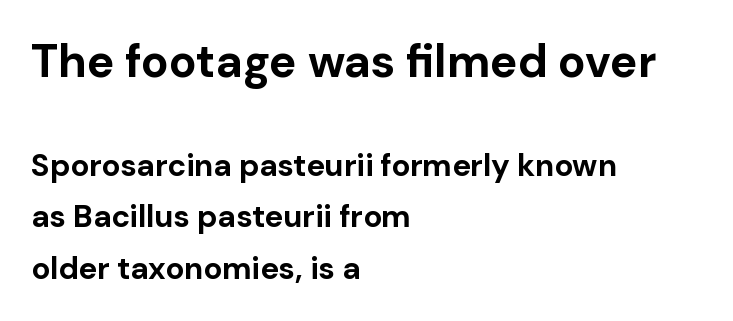
The image shows 46 px bold sans-serif type, upright; set left-aligned, normal line spacing (1.67x), normal letter spacing, not underlined; the first (top) block is 1.48x larger; low stroke contrast and a medium x-height.
